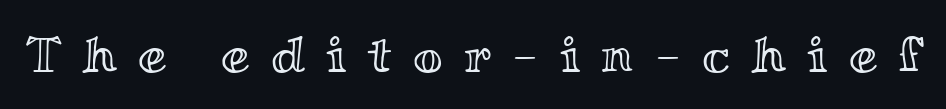
The image shows 51 px wide type, upright; set unusually wide letter spacing (+0.42 em), not underlined; a small x-height.
